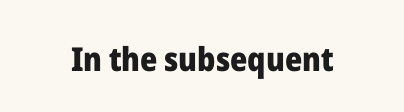
{"serif": "no", "italic": "no", "bold": "yes", "weight": "heavy", "width": "normal", "stroke_contrast": "low", "x_height": "medium", "monospaced": "no", "underline": "no", "letter_spacing": "normal", "letter_spacing_em": 0.0, "glyph_px": 33}
